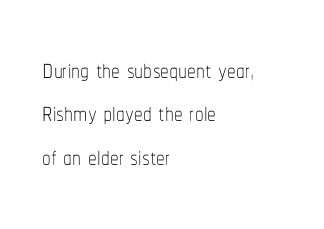
The passage shown is typed in a proportional face where columns would drift. Every row of glyphs begins at an identical x-position on the left. Has an underline been added? It has not. These lines were composed using upright roman letters. Between one letter and the next there's only the usual sliver of space.
